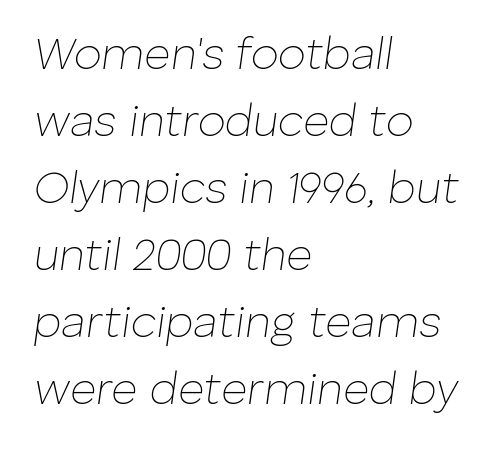
{"italic": "yes", "lean": "right", "slant_degrees": 8, "bold": "no", "weight": "thin", "width": "normal", "stroke_contrast": "low", "x_height": "medium", "monospaced": "no", "underline": "no", "align": "left", "line_spacing": "normal", "line_spacing_ratio": 1.49, "letter_spacing": "normal", "letter_spacing_em": 0.0, "glyph_px": 45}
